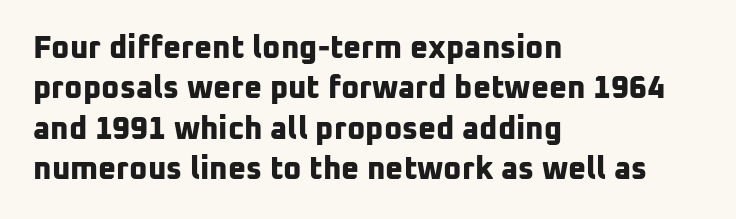
Caption: standard tracking, unaltered. These lines are rendered in a variable-pitch font. The ragged edge is on the right, which tells us the setting is flush left. Is the type bold? Yes — the strokes are clearly thick and heavy. The lines sit at an ordinary, default distance from one another.
